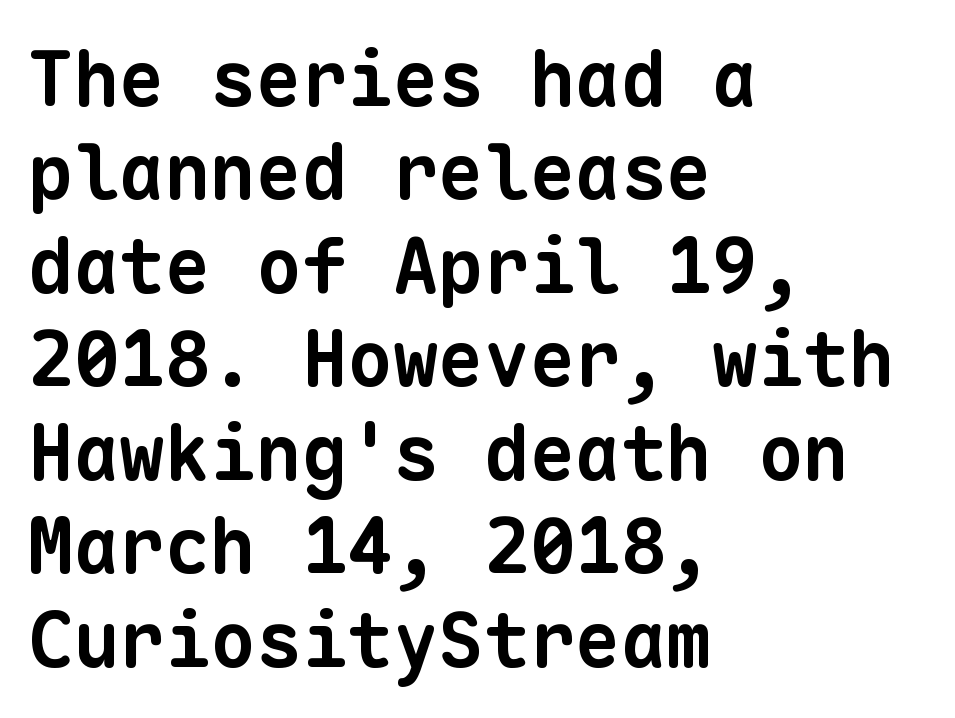
The image shows 76 px bold sans-serif type, monospaced; set left-aligned, line spacing 1.23x, normal letter spacing, not underlined; low stroke contrast and a medium x-height.
